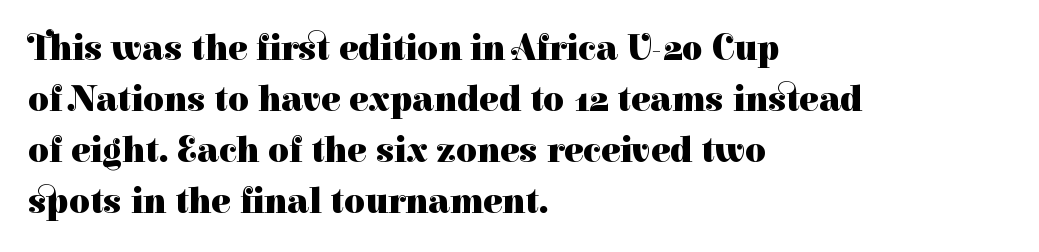
The image shows 36 px heavy serif type, upright; set left-aligned, normal line spacing (1.42x), normal letter spacing, not underlined; high stroke contrast and a medium x-height.
